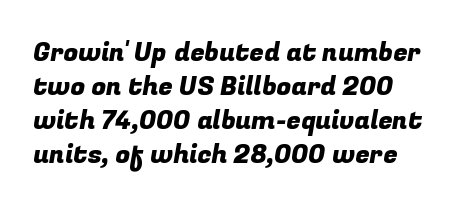
{"underline": "no", "align": "left", "line_spacing": "normal", "line_spacing_ratio": 1.31, "letter_spacing": "normal", "letter_spacing_em": 0.0, "glyph_px": 26}
